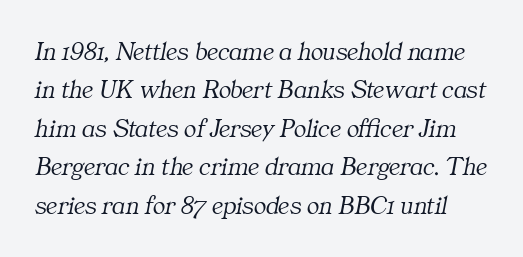
The image shows 26 px text type, italic (leaning right); set normal line spacing (1.48x), normal letter spacing, not underlined.
